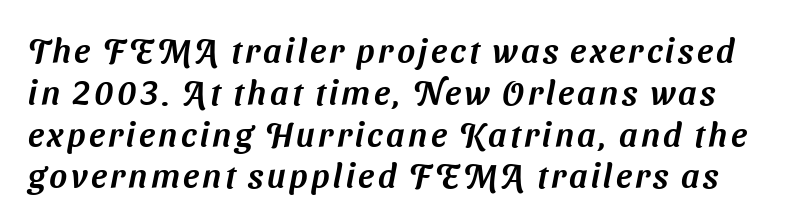
Q: Is the typeface a serif or a sans-serif typeface? A: Sans-serif.
Q: Is the text underlined? A: No.
Q: Width (condensed, normal, or wide)? A: Normal.
Q: Stroke contrast? A: Medium.
Q: x-height? A: Medium.
Q: Monospaced? A: No.
